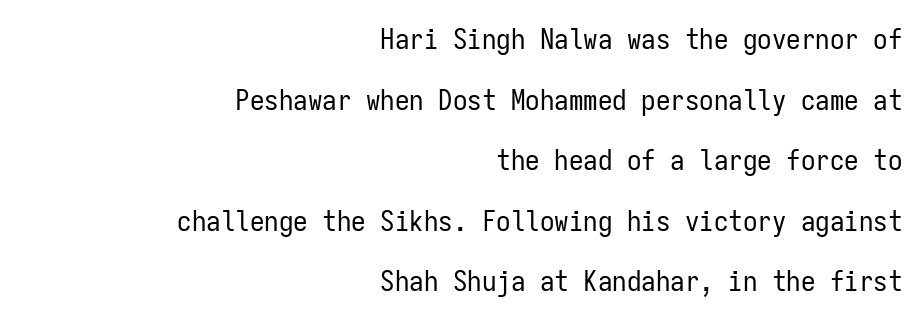
The image shows 29 px regular-weight, condensed sans-serif type, upright, monospaced; set right-aligned, loose line spacing (2.09x), normal letter spacing, not underlined; low stroke contrast and a medium x-height.
